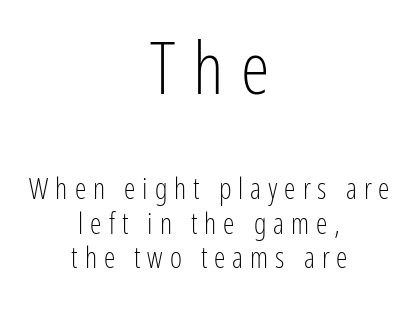
The image shows 73 px light, condensed sans-serif type, upright; set centered, line spacing 1.19x, unusually wide letter spacing (+0.24 em), not underlined; the first (top) block is 2.52x larger; low stroke contrast and a medium x-height.
